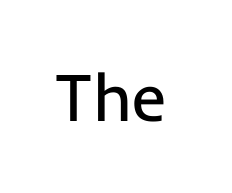
Q: Is the text bold? A: No.
Q: Is the text italic (slanted)? A: No, it is upright.
Q: Is the typeface a serif or a sans-serif typeface? A: Sans-serif.
Q: Is the text underlined? A: No.
Q: Is the spacing between letters normal or unusually wide? A: Normal.
Q: Width (condensed, normal, or wide)? A: Normal.
Q: Stroke contrast? A: Low.
Q: x-height? A: Medium.
Q: Monospaced? A: No.
